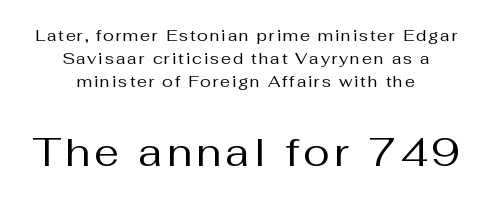
Layout note: lines centered. Bigger letters appear in the bottom chunk; the top chunk is reduced. The type family on display is of the sans-serif kind. The area under the type is left untouched. Think of a printed novel: that variable character pitch is what you see here. The strokes are not fattened; the text isn't bold.
